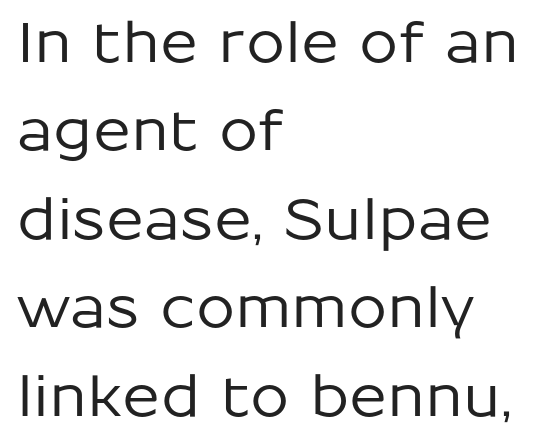
{"serif": "no", "italic": "no", "width": "normal", "stroke_contrast": "low", "x_height": "medium", "monospaced": "no", "underline": "no", "align": "left", "line_spacing": "normal", "line_spacing_ratio": 1.58, "letter_spacing": "normal", "letter_spacing_em": 0.0, "glyph_px": 56}
